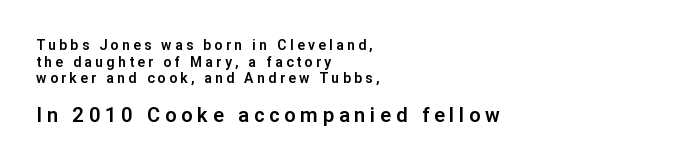
Q: Is the text italic (slanted)? A: No, it is upright.
Q: Is the text underlined? A: No.
Q: How is the paragraph aligned? A: Left-aligned.
Q: Is the spacing between letters normal or unusually wide? A: Unusually wide.
Q: Which block of text is set in a larger size, the first (top) or the second (bottom)? A: The second (bottom) one.
